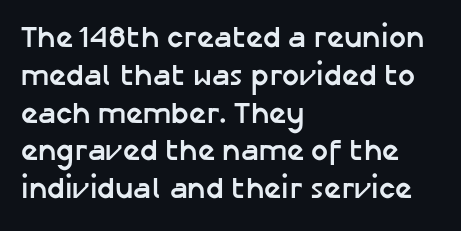
The letters advance in unequal steps, a hallmark of proportional type. Does the type have serifs? No, each stem ends abruptly. Set as a true bold cut, around the 700 mark. This rendering features lettering with no underline.
